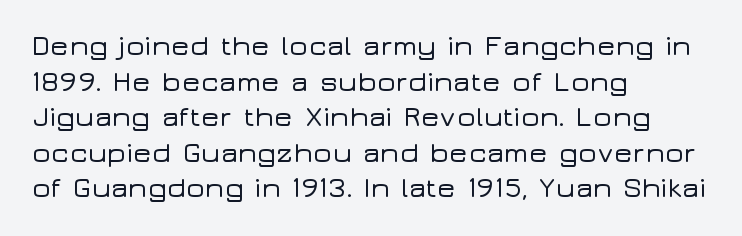
Here the designer chose a conventional face with non-uniform glyph widths. Line starts are locked; line ends wander. The lines sit at an ordinary, default distance from one another. This rendering leaves character spacing at its baseline value. This sample uses a sans-serif face. Notice how the stems are strictly vertical — no italics here.
